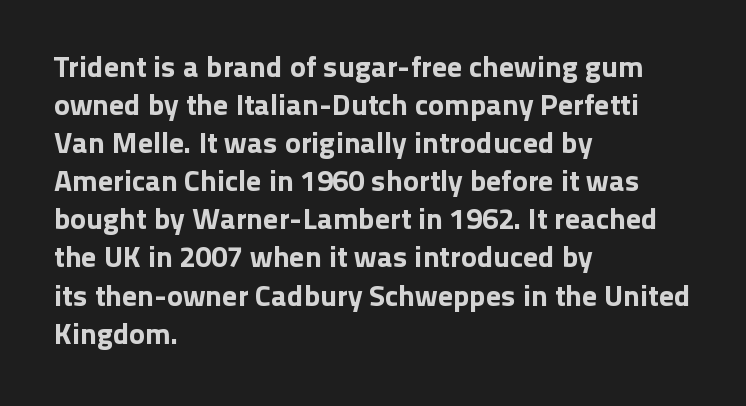
The image shows 30 px sans-serif type, upright; set left-aligned, normal line spacing (1.27x), normal letter spacing, not underlined; low stroke contrast and a medium x-height.
